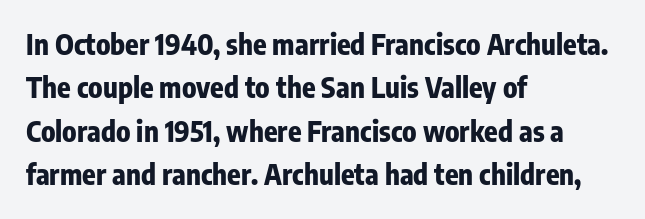
Q: Is the text bold? A: Yes.
Q: Is the text italic (slanted)? A: No, it is upright.
Q: Is the typeface a serif or a sans-serif typeface? A: Sans-serif.
Q: Is the text underlined? A: No.
Q: How is the paragraph aligned? A: Left-aligned.
Q: Is the spacing between letters normal or unusually wide? A: Normal.
Q: Is the spacing between lines tight, normal or loose? A: Normal.
Q: Width (condensed, normal, or wide)? A: Condensed.
Q: Stroke contrast? A: Low.
Q: x-height? A: Medium.
Q: Monospaced? A: No.
